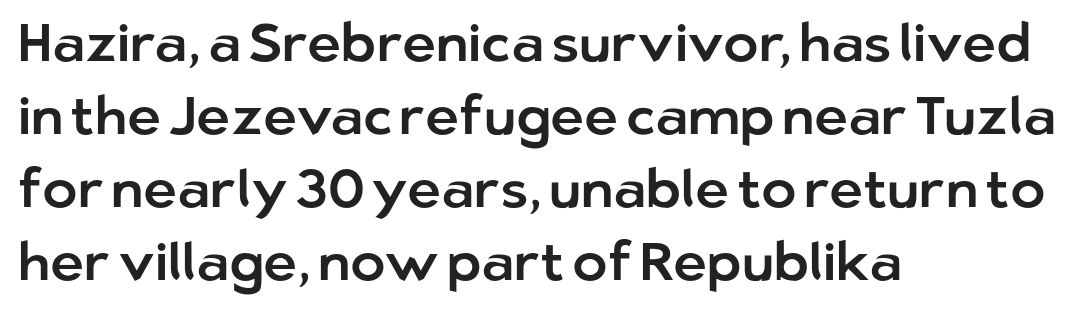
The image shows 53 px sans-serif type, upright; set left-aligned, normal line spacing (1.38x), normal letter spacing, not underlined; low stroke contrast and a medium x-height.
